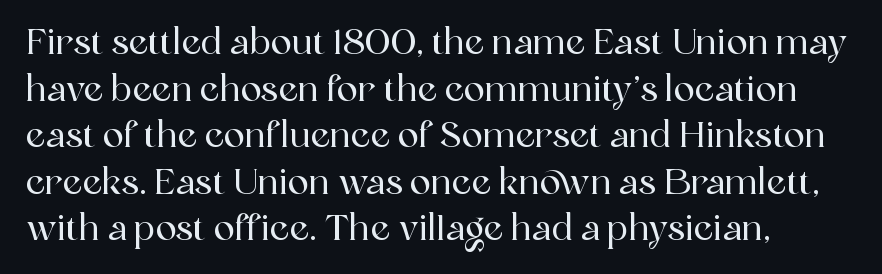
The font family rendered here belongs to the serif group. Regular leading. Does the lettering tilt? It doesn't — this is upright. The space beneath each line is pristine and unruled. Left-aligned paragraph, ragged on the right.
